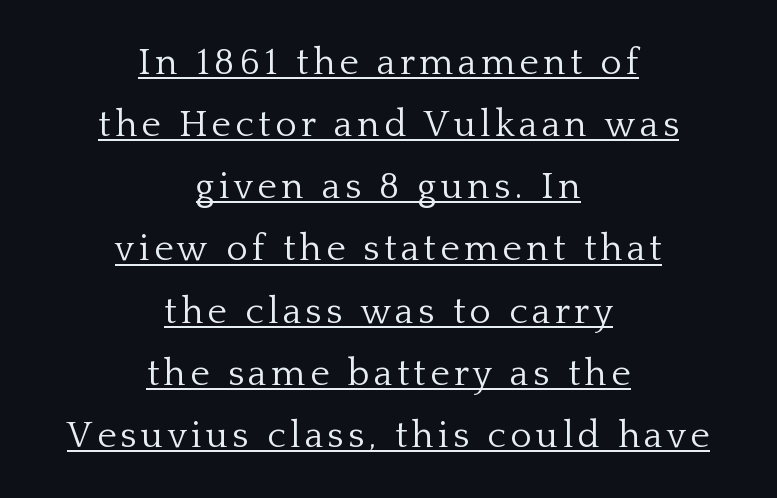
{"serif": "yes", "italic": "no", "bold": "no", "weight": "light", "width": "normal", "stroke_contrast": "low", "x_height": "medium", "monospaced": "no", "underline": "yes", "align": "center", "line_spacing": "normal", "line_spacing_ratio": 1.68, "glyph_px": 37}
